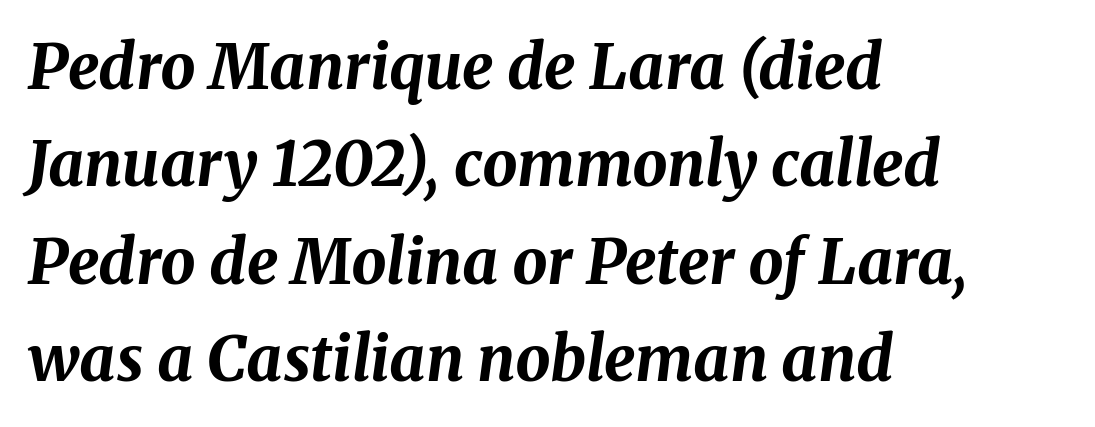
Q: Is the text bold? A: Yes.
Q: Is the text italic (slanted)? A: Yes, it leans right by about 8 degrees.
Q: Is the text underlined? A: No.
Q: How is the paragraph aligned? A: Left-aligned.
Q: Is the spacing between letters normal or unusually wide? A: Normal.
Q: Is the spacing between lines tight, normal or loose? A: Normal.
Q: Width (condensed, normal, or wide)? A: Normal.
Q: Stroke contrast? A: Medium.
Q: x-height? A: Medium.
Q: Monospaced? A: No.
